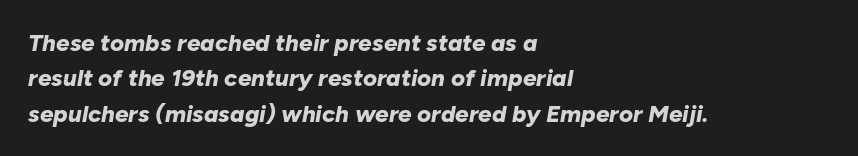
{"italic": "yes", "lean": "right", "slant_degrees": 10, "bold": "yes", "underline": "no", "align": "left", "line_spacing": "normal", "line_spacing_ratio": 1.47, "letter_spacing": "normal", "letter_spacing_em": 0.0, "glyph_px": 24}
